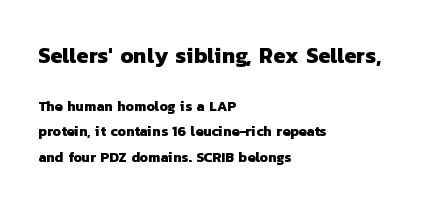
Q: Is the text bold? A: Yes.
Q: Is the text underlined? A: No.
Q: How is the paragraph aligned? A: Left-aligned.
Q: Is the spacing between letters normal or unusually wide? A: Normal.
Q: Which block of text is set in a larger size, the first (top) or the second (bottom)? A: The first (top) one.
